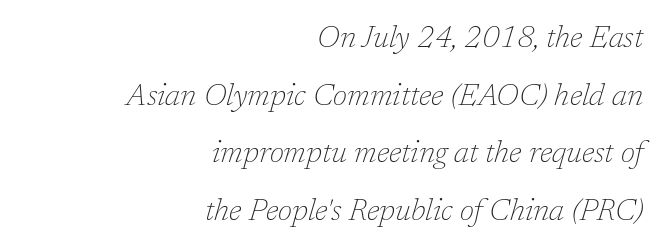
Does the lettering tilt? It does — this is italic. Stroke thickness stays within the range of a standard reading face or lighter. Only glyphs here, with clear space below each row. No extra tracking has been applied to these lines. Stroke terminals: seriffed.
